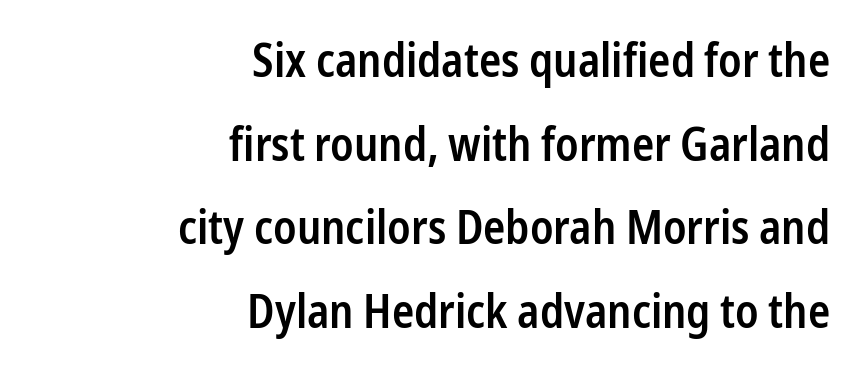
The image shows 46 px semibold, condensed sans-serif type, upright; set right-aligned, line spacing 1.82x, normal letter spacing, not underlined; low stroke contrast and a medium x-height.
